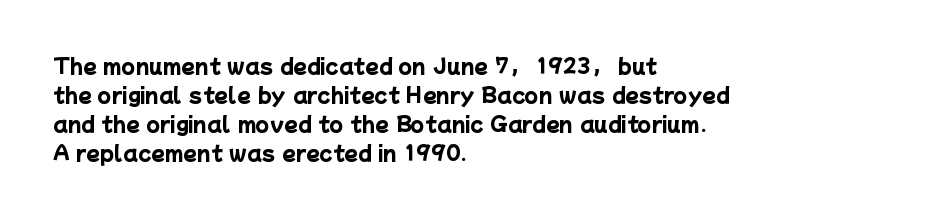
The image shows 20 px bold type; set left-aligned, normal line spacing (1.45x), normal letter spacing, not underlined.
